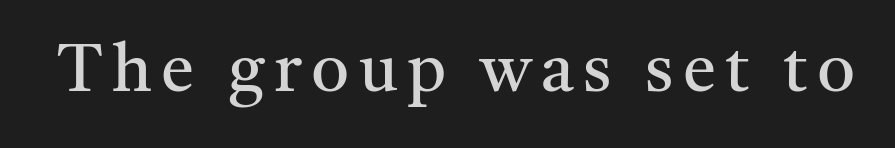
Q: Is the text bold? A: No.
Q: Is the text italic (slanted)? A: No, it is upright.
Q: Is the typeface a serif or a sans-serif typeface? A: Serif.
Q: Is the text underlined? A: No.
Q: Width (condensed, normal, or wide)? A: Normal.
Q: Stroke contrast? A: Medium.
Q: x-height? A: Medium.
Q: Monospaced? A: No.
